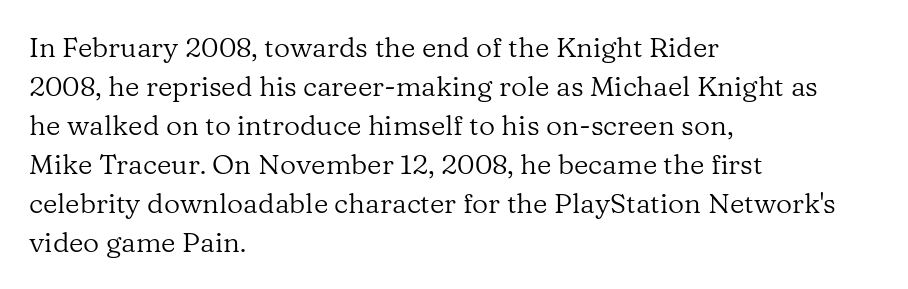
{"serif": "yes", "italic": "no", "bold": "no", "weight": "regular", "width": "normal", "stroke_contrast": "low", "x_height": "medium", "monospaced": "no", "underline": "no", "align": "left", "line_spacing": "normal", "line_spacing_ratio": 1.39, "letter_spacing": "normal", "letter_spacing_em": 0.0, "glyph_px": 28}
